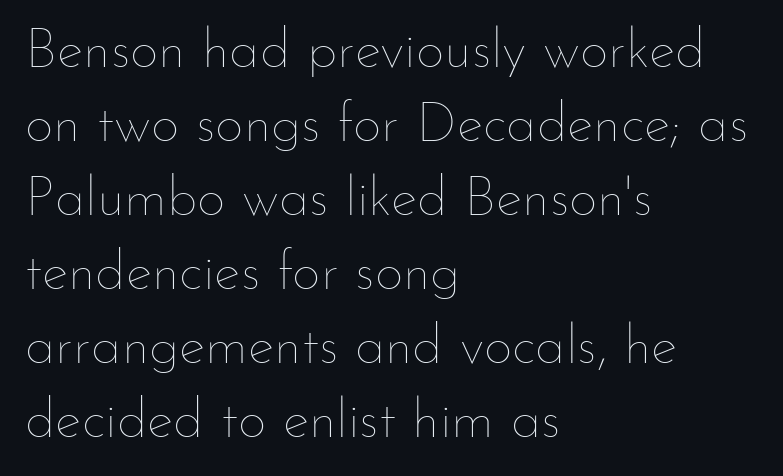
{"italic": "no", "bold": "no", "weight": "thin", "width": "normal", "stroke_contrast": "low", "x_height": "small", "monospaced": "no", "underline": "no", "align": "left", "line_spacing": "normal", "line_spacing_ratio": 1.32, "letter_spacing": "normal", "letter_spacing_em": 0.0, "glyph_px": 56}
